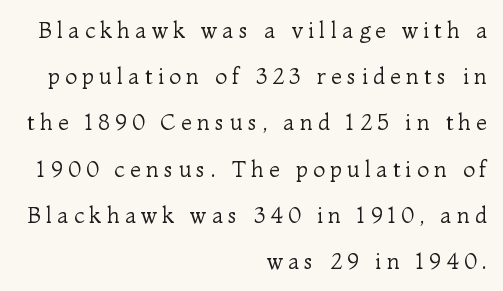
{"italic": "no", "bold": "no", "underline": "no", "align": "right", "line_spacing": "loose", "line_spacing_ratio": 2.1, "letter_spacing": "wide", "letter_spacing_em": 0.24, "glyph_px": 22}
